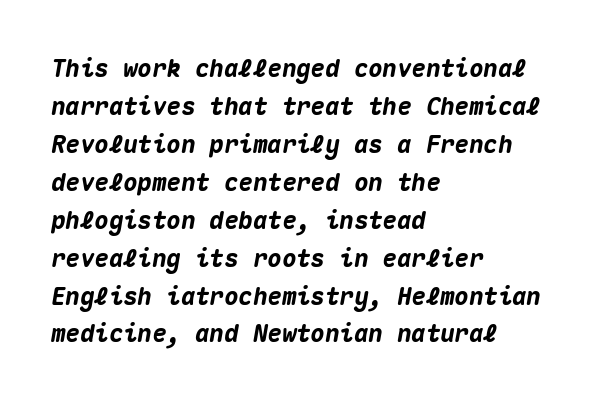
The image shows 24 px bold type, italic (leaning right); set left-aligned, normal line spacing (1.58x), normal letter spacing, not underlined.
